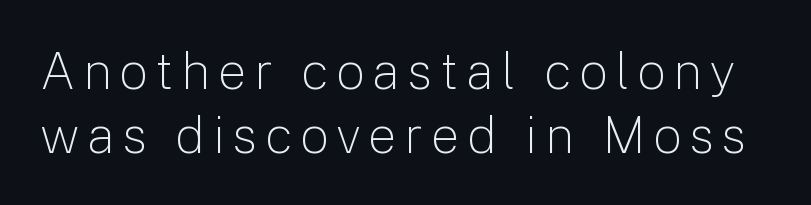
I'd call this a sans setting — the letters go barefoot. The weight would be labelled regular, book, light, or lighter still. The lettering stays uniformly vertical, giving the passage a roman look. Letters rest on an invisible, unmarked baseline.
